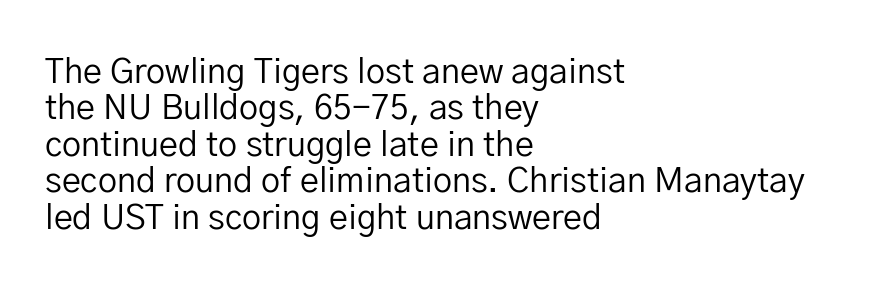
Q: Is the text bold? A: No.
Q: Is the text italic (slanted)? A: No, it is upright.
Q: Is the typeface a serif or a sans-serif typeface? A: Sans-serif.
Q: Is the text underlined? A: No.
Q: How is the paragraph aligned? A: Left-aligned.
Q: Is the spacing between letters normal or unusually wide? A: Normal.
Q: Is the spacing between lines tight, normal or loose? A: Tight.
Q: Width (condensed, normal, or wide)? A: Normal.
Q: Stroke contrast? A: Low.
Q: x-height? A: Medium.
Q: Monospaced? A: No.
